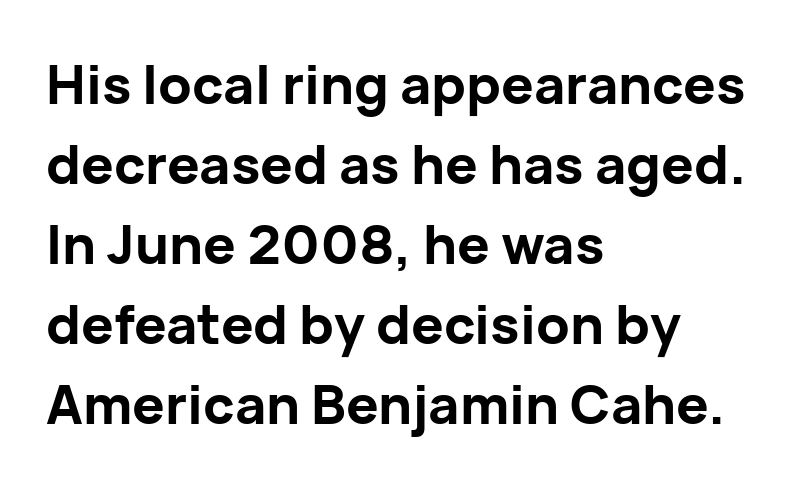
{"serif": "no", "italic": "no", "bold": "yes", "weight": "bold", "width": "normal", "stroke_contrast": "low", "x_height": "medium", "monospaced": "no", "underline": "no", "align": "left", "line_spacing": "normal", "line_spacing_ratio": 1.48, "letter_spacing": "normal", "letter_spacing_em": 0.0, "glyph_px": 54}
